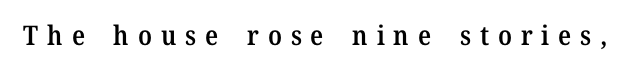
This is the in-between weight designers call semibold or demi. Clear beneath every line of the passage. The horizontal fit of the characters is loose and conspicuously gappy. This is the regular roman posture of the typeface.
